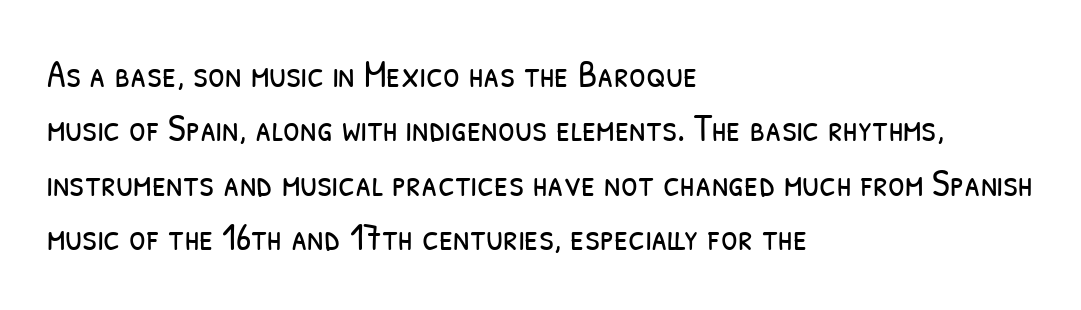
In terms of leading, this rendering sits right in the middle. The gap between lines stays unmarked. Line starts are locked; line ends wander. The passage shown is typed in a proportional face where columns would drift.
